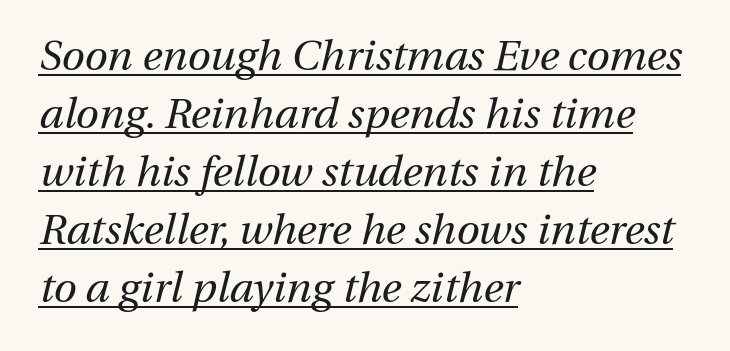
{"italic": "yes", "lean": "right", "slant_degrees": 13, "bold": "no", "weight": "regular", "width": "normal", "stroke_contrast": "medium", "x_height": "medium", "monospaced": "no", "underline": "yes", "align": "left", "line_spacing": "normal", "line_spacing_ratio": 1.38, "letter_spacing": "normal", "letter_spacing_em": 0.0, "glyph_px": 42}
